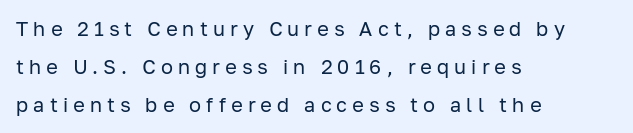
The image shows 20 px text type, upright; set left-aligned, loose line spacing (1.9x), unusually wide letter spacing (+0.25 em), not underlined.
